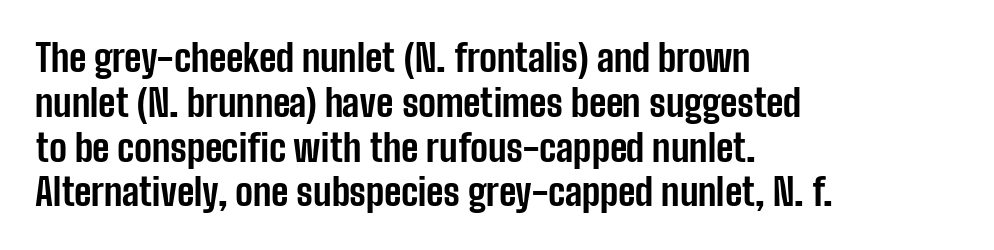
I'd call this a sans setting — the letters go barefoot. No word sits above an underline. These words are printed bold, with thick strokes throughout. Every stem runs plumb, perpendicular to the baseline.
